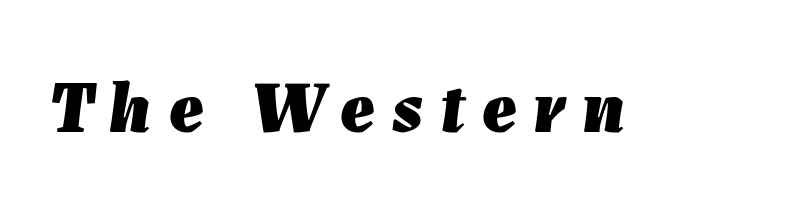
Q: Is the text bold? A: Yes.
Q: Is the text italic (slanted)? A: Yes, it leans right by about 7 degrees.
Q: Is the text underlined? A: No.
Q: Is the spacing between letters normal or unusually wide? A: Unusually wide.
Q: Width (condensed, normal, or wide)? A: Normal.
Q: Stroke contrast? A: Low.
Q: x-height? A: Medium.
Q: Monospaced? A: No.
